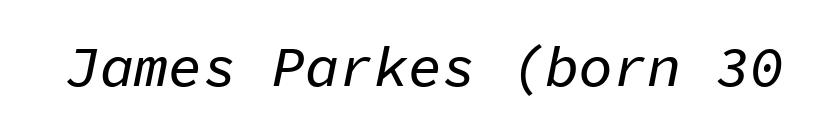
{"italic": "yes", "lean": "right", "slant_degrees": 11, "width": "normal", "stroke_contrast": "low", "x_height": "medium", "monospaced": "yes", "underline": "no", "letter_spacing": "normal", "letter_spacing_em": 0.0, "glyph_px": 57}
